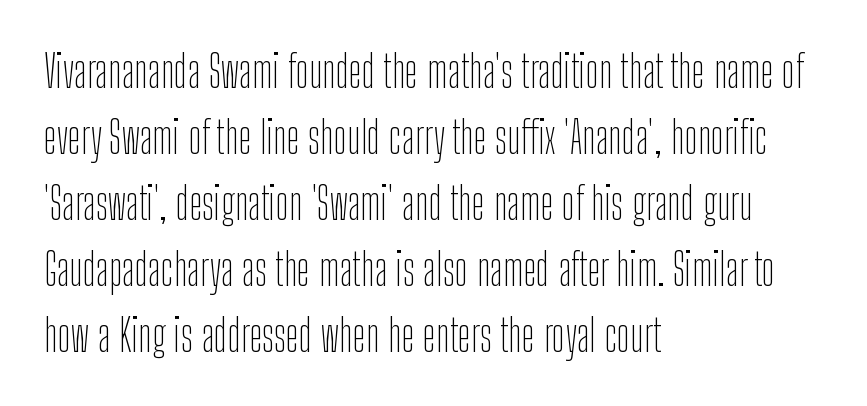
Q: Is the text bold? A: No.
Q: Is the text italic (slanted)? A: No, it is upright.
Q: Is the typeface a serif or a sans-serif typeface? A: Sans-serif.
Q: Is the text underlined? A: No.
Q: How is the paragraph aligned? A: Left-aligned.
Q: Is the spacing between letters normal or unusually wide? A: Normal.
Q: Is the spacing between lines tight, normal or loose? A: Normal.
Q: Width (condensed, normal, or wide)? A: Condensed.
Q: Stroke contrast? A: Low.
Q: x-height? A: Medium.
Q: Monospaced? A: No.
